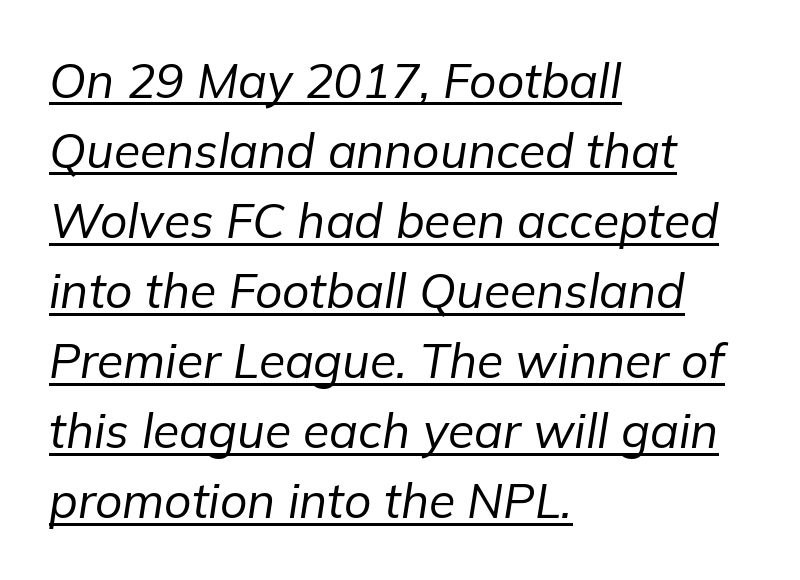
Somebody hit Ctrl+U on this one — the words are underlined. The face used here is proportionally spaced, like ordinary book or web type. The vertical gap from one line to the next is medium. Italic? Definitely — the glyphs are oblique. Glyph-to-glyph distance matches everyday printed text.
